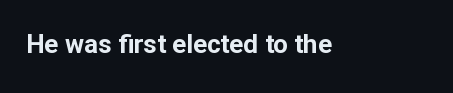
{"italic": "no", "bold": "yes", "underline": "no", "letter_spacing": "normal", "letter_spacing_em": 0.0, "glyph_px": 26}
